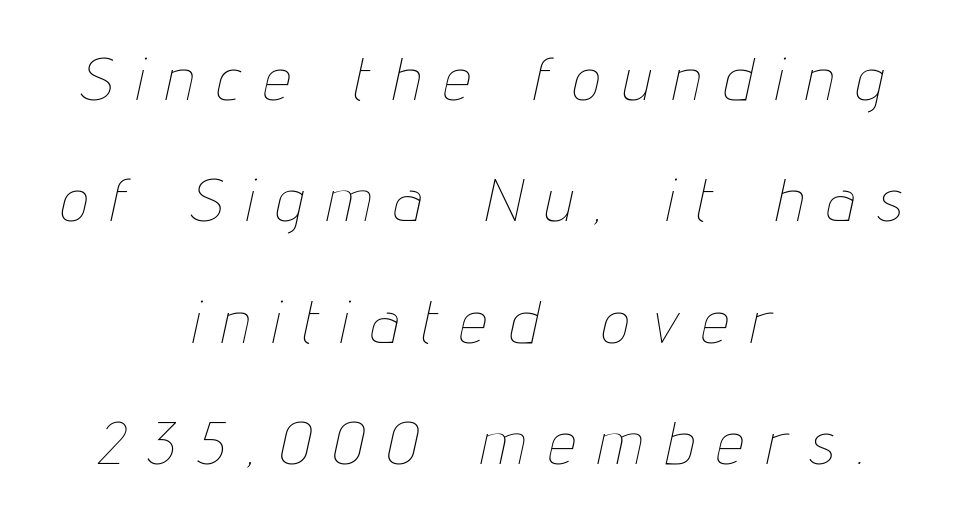
Q: Is the text bold? A: No.
Q: Is the text italic (slanted)? A: Yes, it leans right by about 12 degrees.
Q: Is the text underlined? A: No.
Q: How is the paragraph aligned? A: Centered.
Q: Is the spacing between letters normal or unusually wide? A: Unusually wide.
Q: Is the spacing between lines tight, normal or loose? A: Loose.
Q: Width (condensed, normal, or wide)? A: Condensed.
Q: Stroke contrast? A: Low.
Q: x-height? A: Medium.
Q: Monospaced? A: No.
